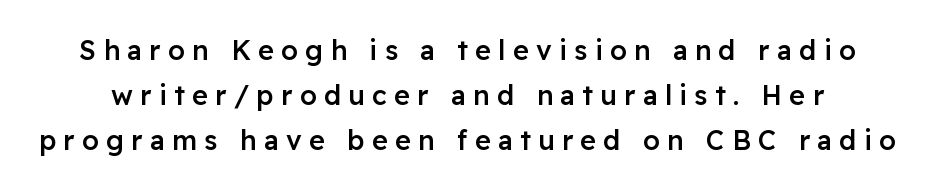
Caption: semibold face, moderately heavy strokes. Every character sits straight up, as roman type does. Underlining? Definitely not there. There is plenty of visible air inserted between adjacent glyphs. Evenly set lines give the paragraph a standard silhouette.
